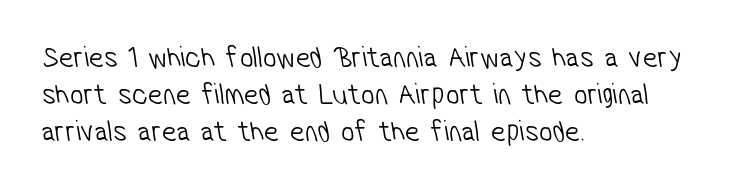
The image shows 30 px light, condensed sans-serif type; set left-aligned, line spacing 1.24x, normal letter spacing, not underlined; low stroke contrast and a medium x-height.
